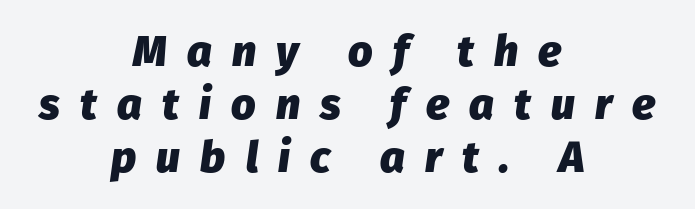
Q: Is the text bold? A: Yes.
Q: Is the text italic (slanted)? A: Yes, it leans right by about 8 degrees.
Q: Is the text underlined? A: No.
Q: How is the paragraph aligned? A: Centered.
Q: Is the spacing between letters normal or unusually wide? A: Unusually wide.
Q: Width (condensed, normal, or wide)? A: Normal.
Q: Stroke contrast? A: Low.
Q: x-height? A: Medium.
Q: Monospaced? A: No.
